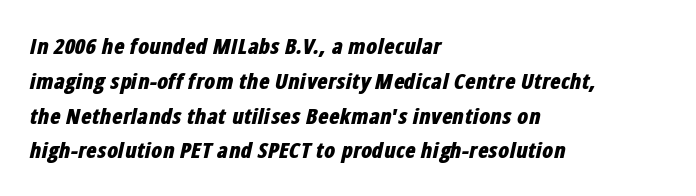
{"italic": "yes", "lean": "right", "slant_degrees": 12, "bold": "yes", "underline": "no", "align": "left", "line_spacing": "normal", "line_spacing_ratio": 1.58, "letter_spacing": "normal", "letter_spacing_em": 0.0, "glyph_px": 22}
